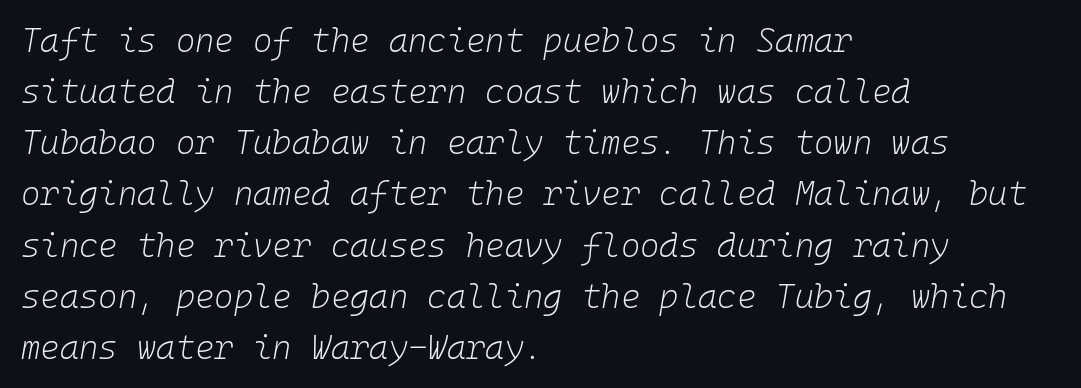
{"italic": "yes", "lean": "right", "slant_degrees": 10, "bold": "no", "weight": "light", "width": "normal", "stroke_contrast": "low", "x_height": "medium", "monospaced": "yes", "underline": "no", "align": "left", "line_spacing": "normal", "line_spacing_ratio": 1.55, "letter_spacing": "normal", "letter_spacing_em": 0.0, "glyph_px": 33}
